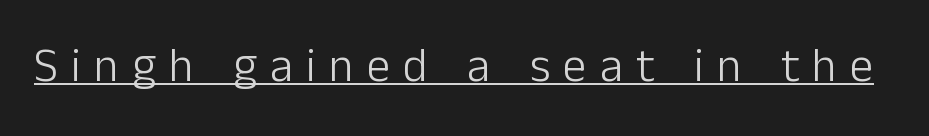
Vertical stems look standard width or narrower in stroke. Beneath each row of characters lies a ruled line. Look at the bottom of the vertical strokes: they stop flat, with no serifs. Do the letters lean? They stand straight. The tracking jumps out immediately: characters are airy and widely separated. The rendering uses natural spacing where letterforms have individual widths.
